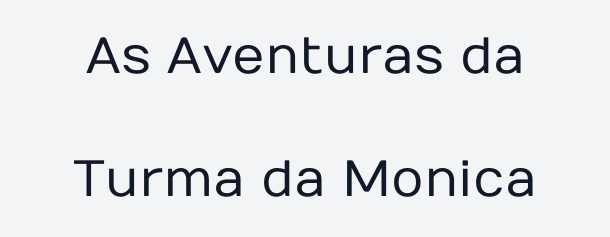
Q: Is the text bold? A: No.
Q: Is the text italic (slanted)? A: No, it is upright.
Q: Is the typeface a serif or a sans-serif typeface? A: Sans-serif.
Q: Is the text underlined? A: No.
Q: How is the paragraph aligned? A: Centered.
Q: Is the spacing between letters normal or unusually wide? A: Normal.
Q: Is the spacing between lines tight, normal or loose? A: Loose.
Q: Width (condensed, normal, or wide)? A: Normal.
Q: Stroke contrast? A: Low.
Q: x-height? A: Medium.
Q: Monospaced? A: No.
